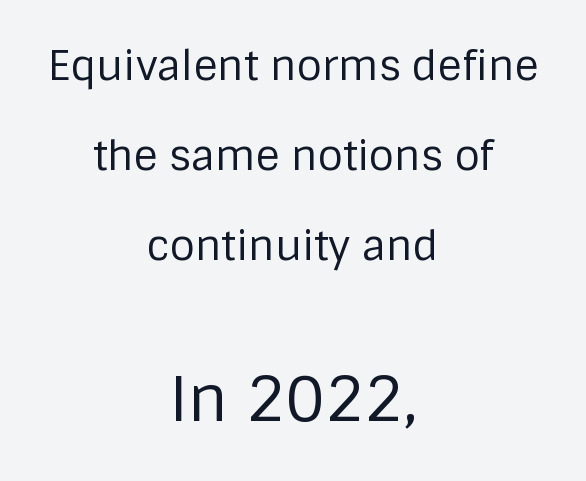
Q: Is the text bold? A: No.
Q: Is the text italic (slanted)? A: No, it is upright.
Q: Is the typeface a serif or a sans-serif typeface? A: Sans-serif.
Q: Is the text underlined? A: No.
Q: How is the paragraph aligned? A: Centered.
Q: Is the spacing between letters normal or unusually wide? A: Normal.
Q: Is the spacing between lines tight, normal or loose? A: Loose.
Q: Which block of text is set in a larger size, the first (top) or the second (bottom)? A: The second (bottom) one.
Q: Width (condensed, normal, or wide)? A: Normal.
Q: Stroke contrast? A: Low.
Q: x-height? A: Large.
Q: Monospaced? A: No.
